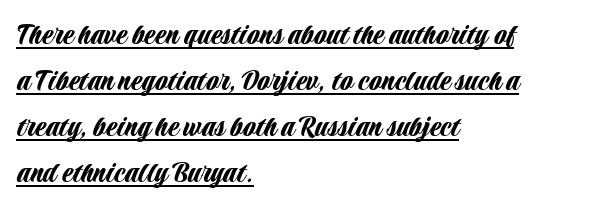
A typesetter would call this leading conventional body-copy spacing. This sample has the flowing, uneven cadence of proportional lettering. Quick note: underline on.
